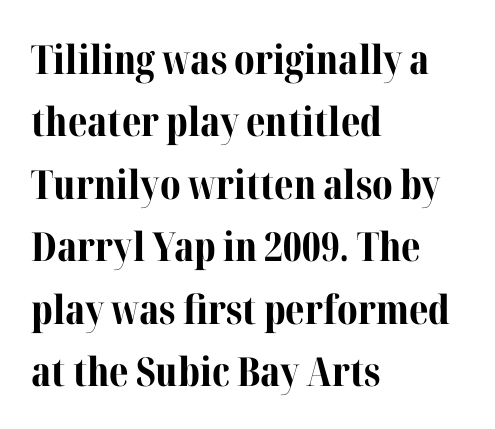
The image shows 40 px bold serif type, upright; set left-aligned, normal line spacing (1.56x), normal letter spacing, not underlined; medium stroke contrast and a medium x-height.
